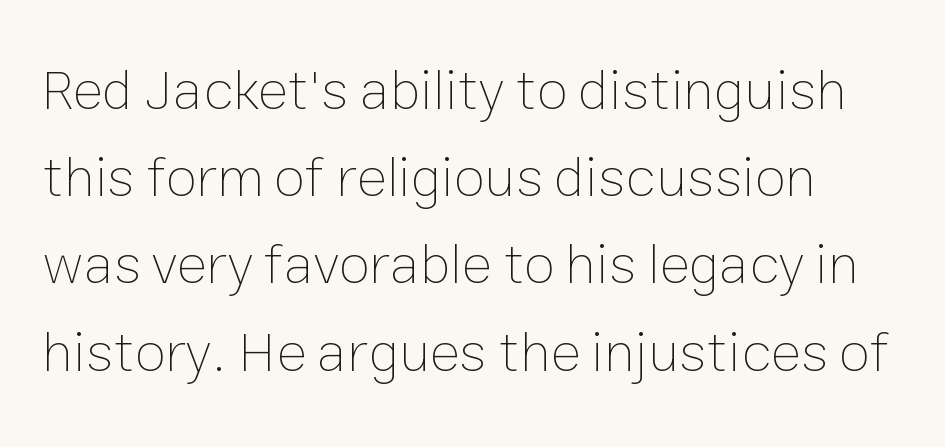
{"italic": "no", "bold": "no", "weight": "thin", "width": "normal", "stroke_contrast": "low", "x_height": "medium", "monospaced": "no", "underline": "no", "align": "left", "line_spacing": "normal", "line_spacing_ratio": 1.53, "letter_spacing": "normal", "letter_spacing_em": 0.0, "glyph_px": 57}
